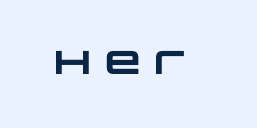
{"serif": "no", "bold": "yes", "weight": "heavy", "width": "wide", "stroke_contrast": "low", "x_height": "large", "monospaced": "no", "underline": "no", "letter_spacing": "normal", "letter_spacing_em": 0.0, "glyph_px": 33}
